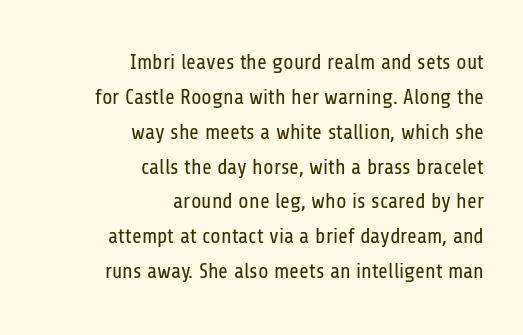
Q: Is the text bold? A: No.
Q: Is the text italic (slanted)? A: No, it is upright.
Q: Is the text underlined? A: No.
Q: How is the paragraph aligned? A: Right-aligned.
Q: Is the spacing between letters normal or unusually wide? A: Normal.
Q: Is the spacing between lines tight, normal or loose? A: Normal.
